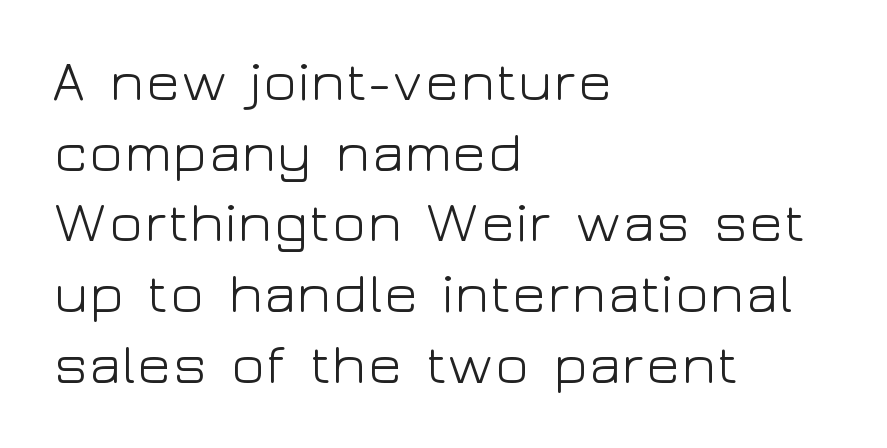
Q: Is the text bold? A: No.
Q: Is the text italic (slanted)? A: No, it is upright.
Q: Is the typeface a serif or a sans-serif typeface? A: Sans-serif.
Q: Is the text underlined? A: No.
Q: How is the paragraph aligned? A: Left-aligned.
Q: Is the spacing between letters normal or unusually wide? A: Normal.
Q: Width (condensed, normal, or wide)? A: Wide.
Q: Stroke contrast? A: Low.
Q: x-height? A: Medium.
Q: Monospaced? A: No.
